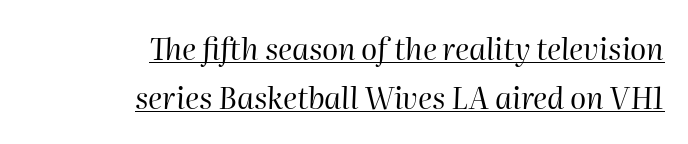
The image shows 30 px regular-weight type, italic (leaning right); set right-aligned, normal line spacing (1.65x), normal letter spacing, underlined; high stroke contrast and a medium x-height.
